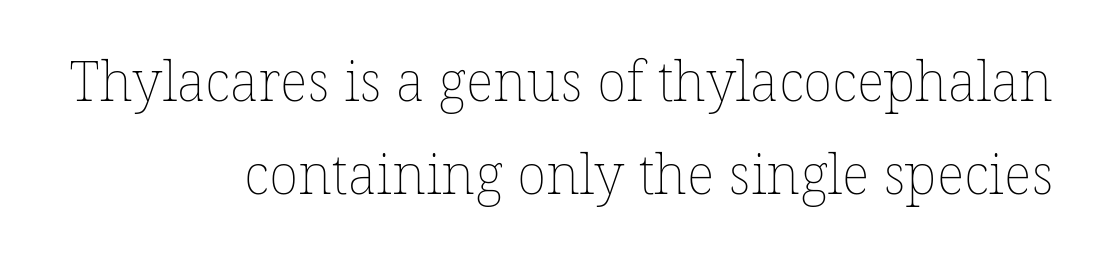
Descenders hang freely into open space. The ragged edge is on the left, which tells us the setting is flush right. The horizontal fit of the characters is conventional and even. Weight: not bold — regular or lighter. This is roman type, the default non-slanted kind. Each letter keeps its own natural width here, so spacing adapts to shape.
